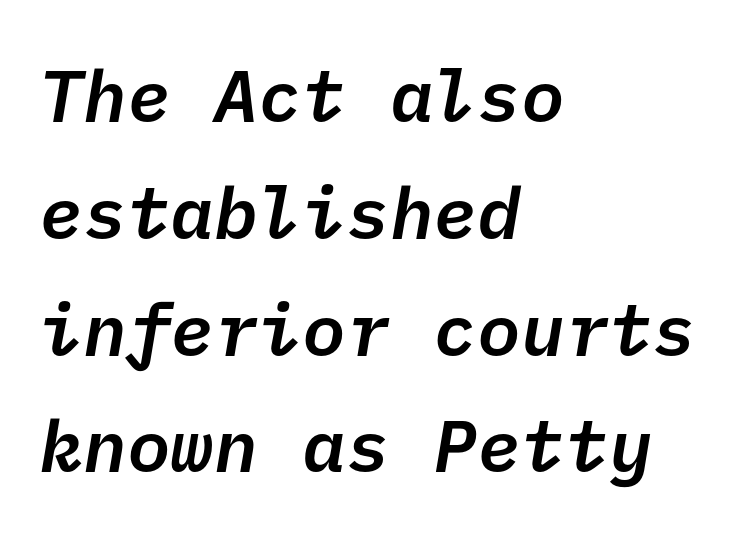
The image shows 73 px semibold sans-serif type; set left-aligned, normal line spacing (1.6x), normal letter spacing, not underlined; low stroke contrast and a medium x-height.
